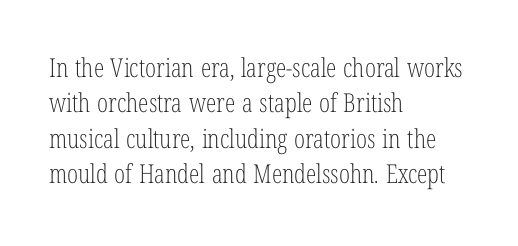
The image shows 26 px text type, upright; set left-aligned, normal line spacing (1.36x), normal letter spacing, not underlined.
